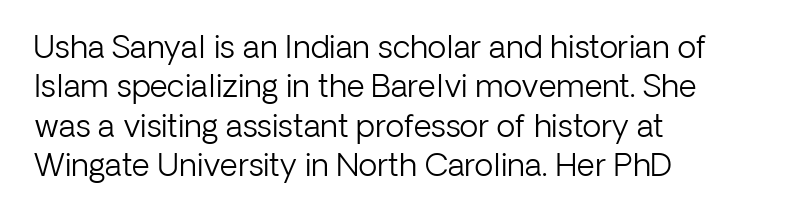
The image shows 31 px light sans-serif type, upright; set left-aligned, normal line spacing (1.27x), normal letter spacing, not underlined; low stroke contrast and a medium x-height.
